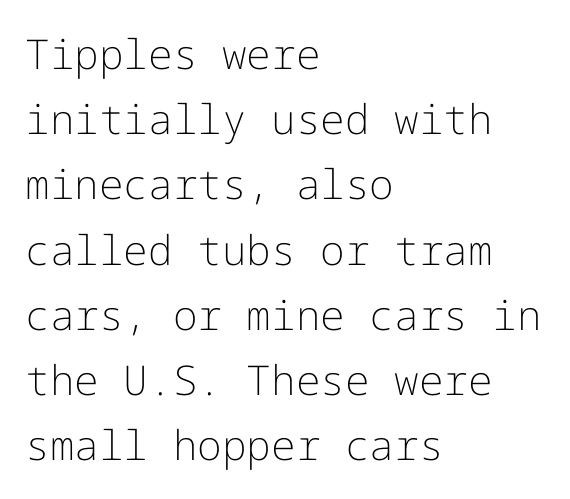
{"serif": "no", "italic": "no", "bold": "no", "weight": "light", "width": "normal", "stroke_contrast": "low", "x_height": "medium", "underline": "no", "align": "left", "line_spacing": "normal", "line_spacing_ratio": 1.59, "letter_spacing": "normal", "letter_spacing_em": 0.0, "glyph_px": 41}
